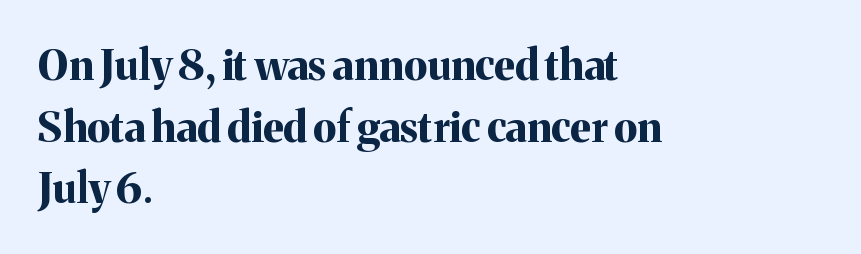
Q: Is the text bold? A: Yes.
Q: Is the text italic (slanted)? A: No, it is upright.
Q: Is the typeface a serif or a sans-serif typeface? A: Serif.
Q: Is the text underlined? A: No.
Q: How is the paragraph aligned? A: Left-aligned.
Q: Is the spacing between letters normal or unusually wide? A: Normal.
Q: Is the spacing between lines tight, normal or loose? A: Normal.
Q: Width (condensed, normal, or wide)? A: Normal.
Q: Stroke contrast? A: Medium.
Q: x-height? A: Medium.
Q: Monospaced? A: No.
